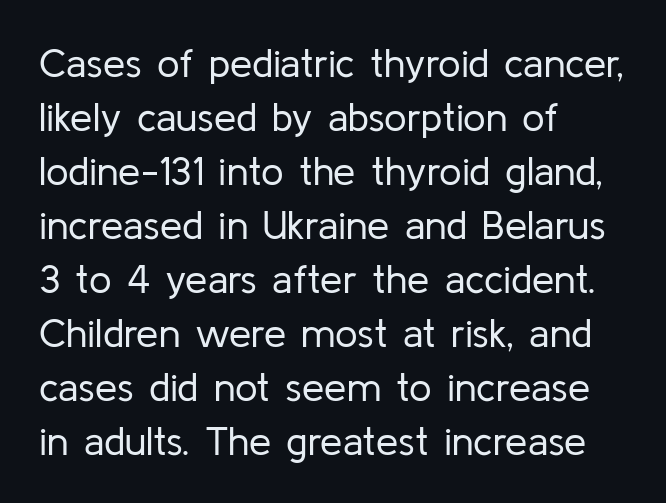
Q: Is the text bold? A: No.
Q: Is the text italic (slanted)? A: No, it is upright.
Q: Is the typeface a serif or a sans-serif typeface? A: Sans-serif.
Q: Is the text underlined? A: No.
Q: How is the paragraph aligned? A: Left-aligned.
Q: Is the spacing between letters normal or unusually wide? A: Normal.
Q: Is the spacing between lines tight, normal or loose? A: Normal.
Q: Width (condensed, normal, or wide)? A: Normal.
Q: Stroke contrast? A: Low.
Q: x-height? A: Medium.
Q: Monospaced? A: No.
